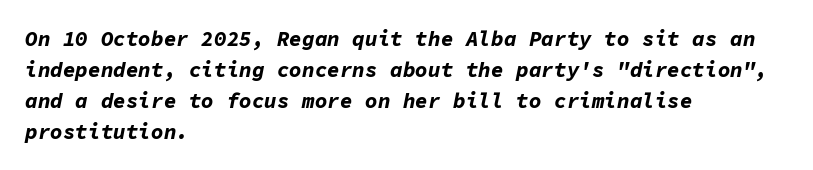
Q: Is the text bold? A: Yes.
Q: Is the text italic (slanted)? A: Yes, it leans right by about 11 degrees.
Q: Is the text underlined? A: No.
Q: How is the paragraph aligned? A: Left-aligned.
Q: Is the spacing between letters normal or unusually wide? A: Normal.
Q: Is the spacing between lines tight, normal or loose? A: Normal.
